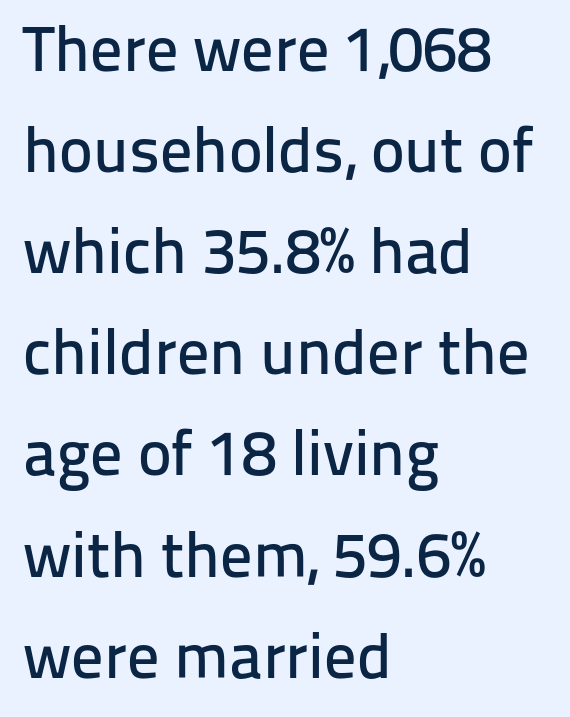
{"serif": "no", "italic": "no", "width": "normal", "stroke_contrast": "low", "x_height": "medium", "monospaced": "no", "underline": "no", "align": "left", "line_spacing": "normal", "line_spacing_ratio": 1.58, "letter_spacing": "normal", "letter_spacing_em": 0.0, "glyph_px": 64}
